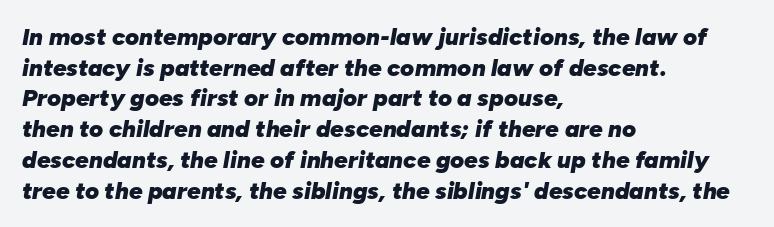
Q: Is the text bold? A: Yes.
Q: Is the text italic (slanted)? A: Yes, it leans right by about 10 degrees.
Q: Is the text underlined? A: No.
Q: How is the paragraph aligned? A: Left-aligned.
Q: Is the spacing between letters normal or unusually wide? A: Normal.
Q: Is the spacing between lines tight, normal or loose? A: Normal.
